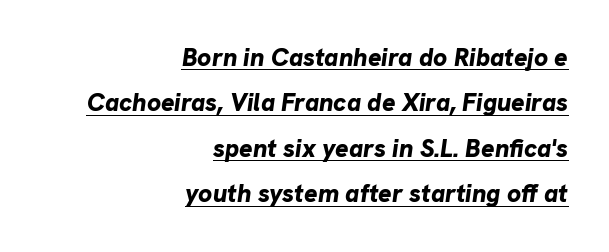
Q: Is the text bold? A: Yes.
Q: Is the text italic (slanted)? A: Yes, it leans right by about 8 degrees.
Q: Is the text underlined? A: Yes.
Q: How is the paragraph aligned? A: Right-aligned.
Q: Is the spacing between letters normal or unusually wide? A: Normal.
